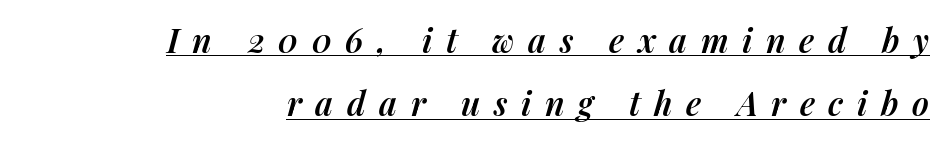
The image shows 33 px semibold type, italic (leaning right); set right-aligned, loose line spacing (1.92x), unusually wide letter spacing (+0.41 em), underlined; medium stroke contrast and a medium x-height.
